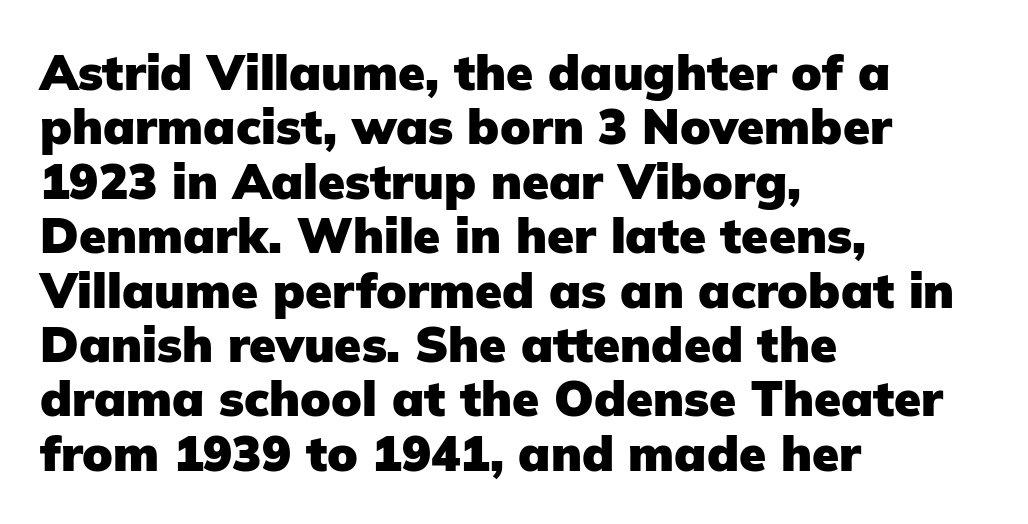
The image shows 49 px heavy sans-serif type, upright; set left-aligned, tight line spacing (1.11x), normal letter spacing, not underlined; low stroke contrast and a medium x-height.
